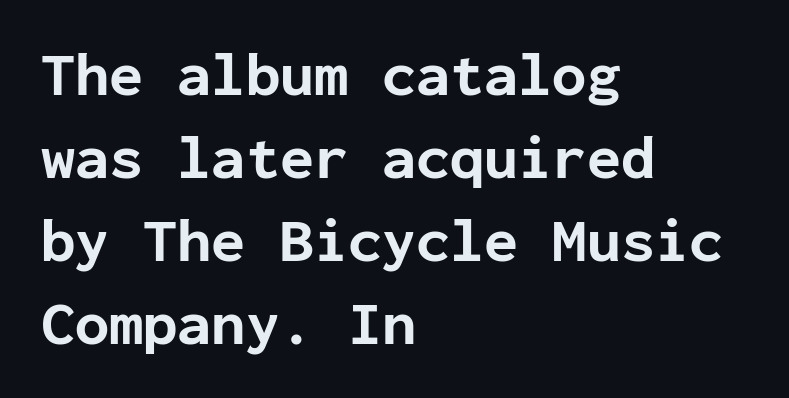
Q: Is the text bold? A: Yes.
Q: Is the text italic (slanted)? A: No, it is upright.
Q: Is the typeface a serif or a sans-serif typeface? A: Sans-serif.
Q: Is the text underlined? A: No.
Q: How is the paragraph aligned? A: Left-aligned.
Q: Is the spacing between letters normal or unusually wide? A: Normal.
Q: Is the spacing between lines tight, normal or loose? A: Normal.
Q: Width (condensed, normal, or wide)? A: Normal.
Q: Stroke contrast? A: Low.
Q: x-height? A: Medium.
Q: Monospaced? A: Yes.
